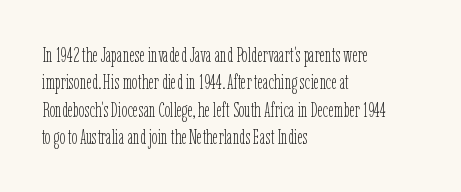
{"italic": "no", "bold": "no", "underline": "no", "align": "left", "line_spacing": "normal", "line_spacing_ratio": 1.3, "letter_spacing": "normal", "letter_spacing_em": 0.0, "glyph_px": 21}
